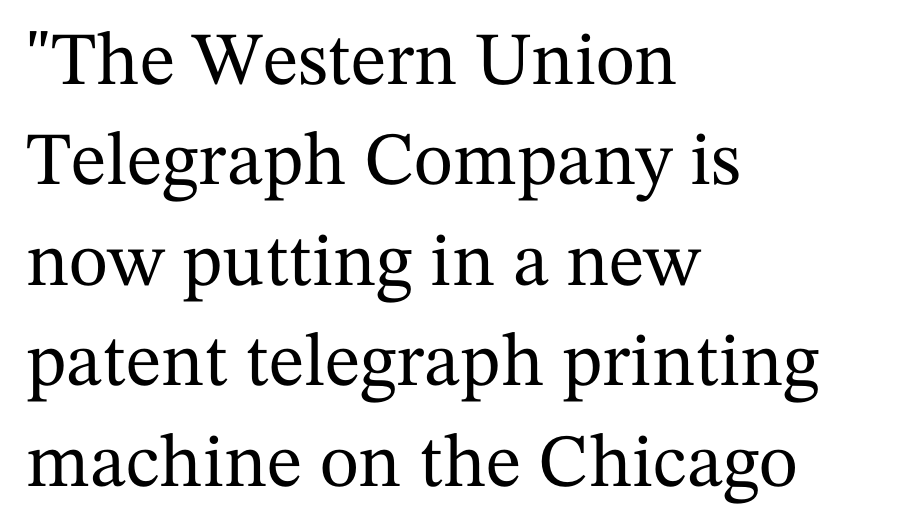
The specimen reads as upright at a glance. The vertical gap from one line to the next is medium. Regarding serifs, this sample has them. This rendering leaves character spacing at its baseline value. Only glyphs here, with clear space below each row.
